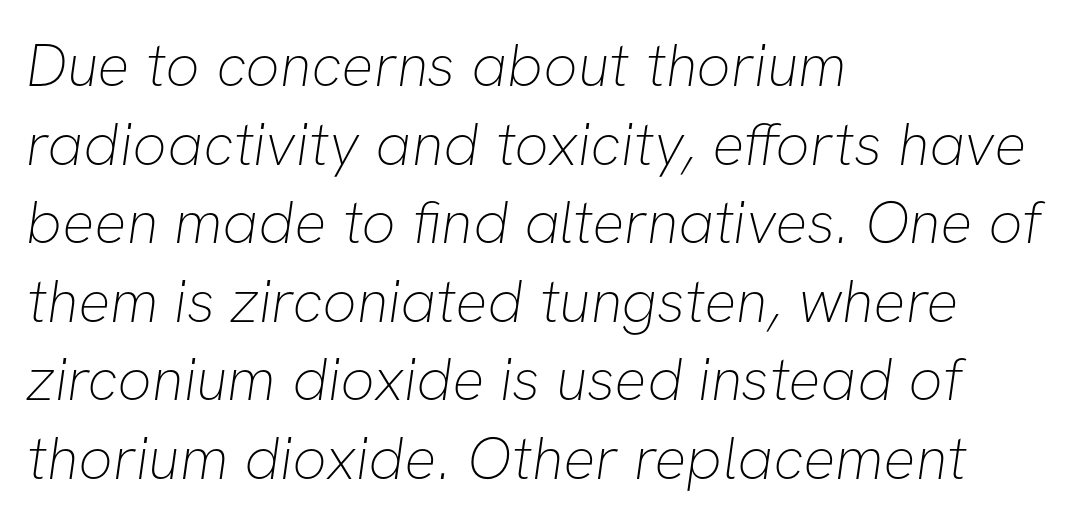
The image shows 60 px thin sans-serif type; set left-aligned, normal line spacing (1.31x), normal letter spacing, not underlined; low stroke contrast and a medium x-height.
